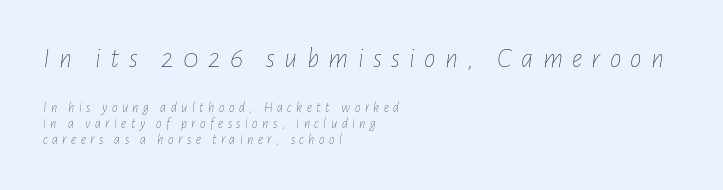
Q: Is the text bold? A: No.
Q: Is the text italic (slanted)? A: Yes, it leans right by about 7 degrees.
Q: Is the text underlined? A: No.
Q: How is the paragraph aligned? A: Left-aligned.
Q: Is the spacing between letters normal or unusually wide? A: Unusually wide.
Q: Is the spacing between lines tight, normal or loose? A: Tight.
Q: Which block of text is set in a larger size, the first (top) or the second (bottom)? A: The first (top) one.
Q: Width (condensed, normal, or wide)? A: Condensed.
Q: Stroke contrast? A: Low.
Q: x-height? A: Medium.
Q: Monospaced? A: No.
